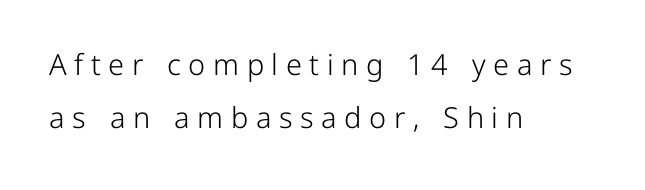
The image shows 29 px light sans-serif type, upright; set left-aligned, line spacing 1.83x, unusually wide letter spacing (+0.26 em), not underlined; low stroke contrast and a medium x-height.
